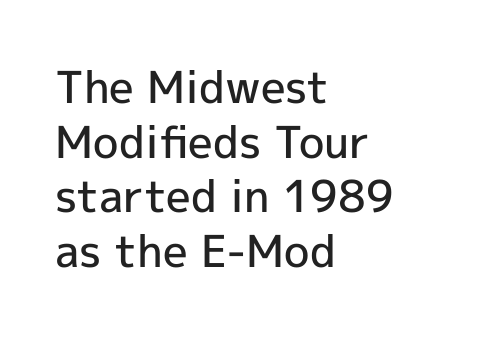
Q: Is the text bold? A: Semi-bold.
Q: Is the text italic (slanted)? A: No, it is upright.
Q: Is the typeface a serif or a sans-serif typeface? A: Sans-serif.
Q: Is the text underlined? A: No.
Q: How is the paragraph aligned? A: Left-aligned.
Q: Is the spacing between letters normal or unusually wide? A: Normal.
Q: Width (condensed, normal, or wide)? A: Normal.
Q: x-height? A: Medium.
Q: Monospaced? A: No.
